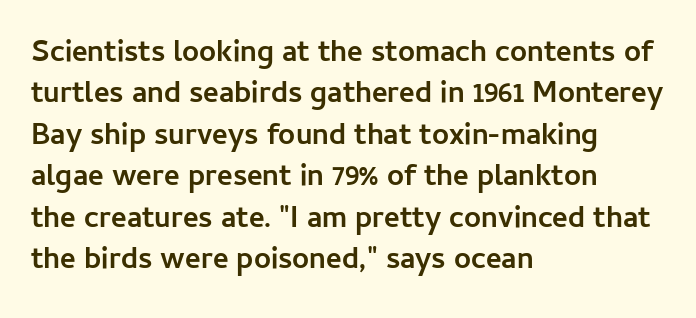
Q: Is the text bold? A: Yes.
Q: Is the text italic (slanted)? A: No, it is upright.
Q: Is the typeface a serif or a sans-serif typeface? A: Sans-serif.
Q: Is the text underlined? A: No.
Q: How is the paragraph aligned? A: Left-aligned.
Q: Is the spacing between letters normal or unusually wide? A: Normal.
Q: Is the spacing between lines tight, normal or loose? A: Normal.
Q: Width (condensed, normal, or wide)? A: Normal.
Q: Stroke contrast? A: Low.
Q: x-height? A: Medium.
Q: Monospaced? A: No.
